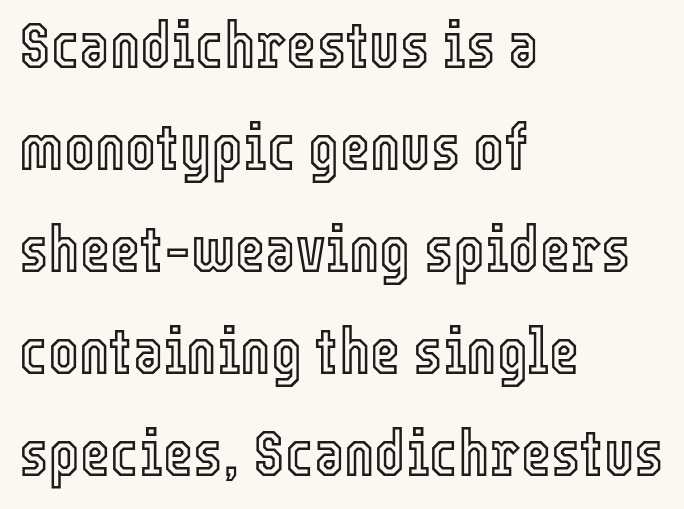
{"italic": "no", "width": "condensed", "x_height": "medium", "monospaced": "no", "underline": "no", "align": "left", "line_spacing": "normal", "line_spacing_ratio": 1.57, "letter_spacing": "normal", "letter_spacing_em": 0.0, "glyph_px": 65}
